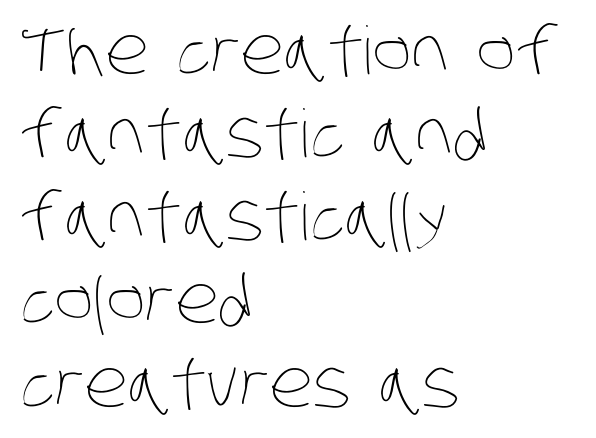
The image shows 66 px thin, condensed type; set left-aligned, normal line spacing (1.26x), normal letter spacing, not underlined; low stroke contrast and a large x-height.
